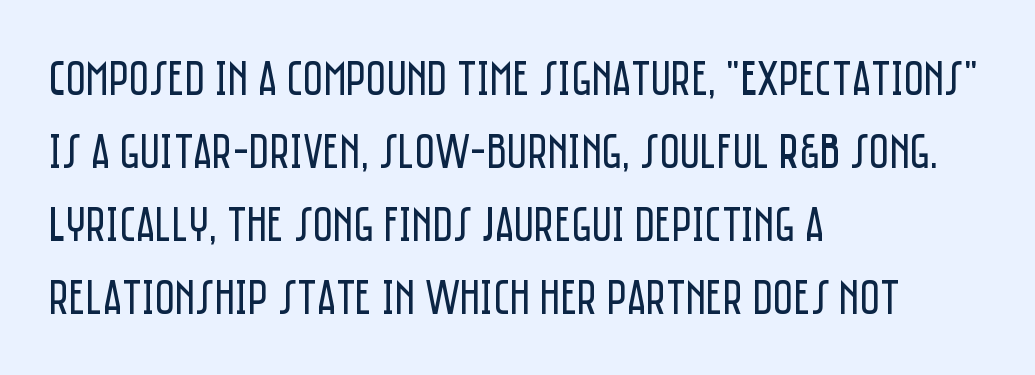
The image shows 49 px regular-weight, condensed sans-serif type, upright; set left-aligned, normal line spacing (1.49x), normal letter spacing, not underlined; low stroke contrast and a large x-height.
